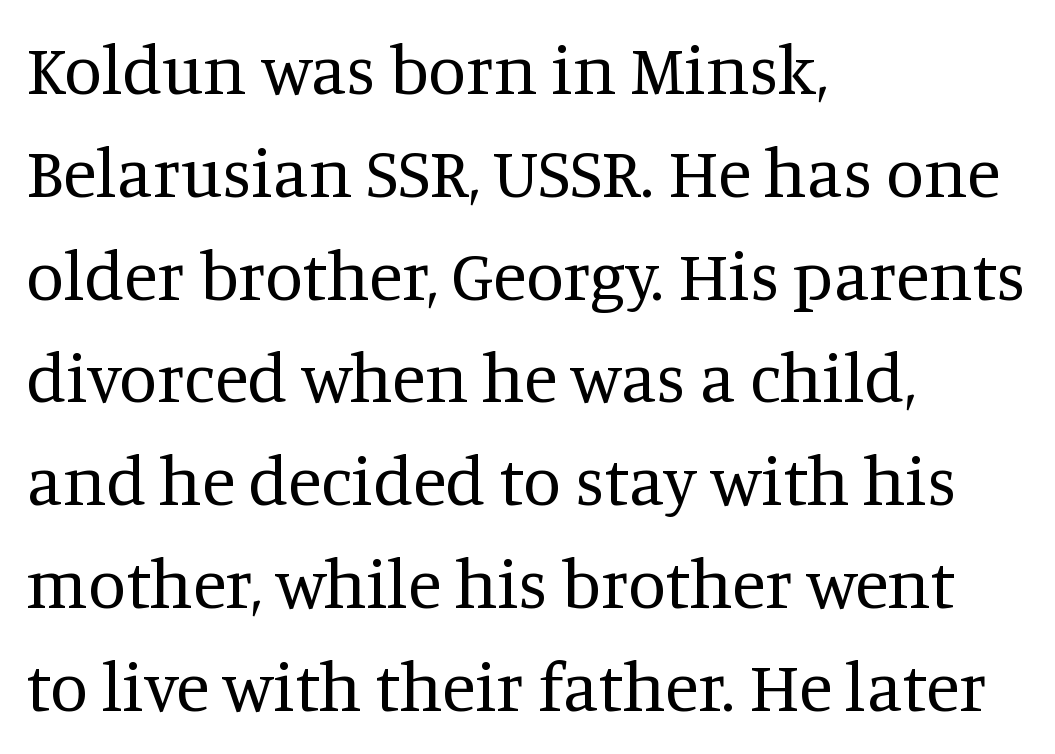
Q: Is the text bold? A: No.
Q: Is the text italic (slanted)? A: No, it is upright.
Q: Is the typeface a serif or a sans-serif typeface? A: Serif.
Q: Is the text underlined? A: No.
Q: How is the paragraph aligned? A: Left-aligned.
Q: Is the spacing between letters normal or unusually wide? A: Normal.
Q: Is the spacing between lines tight, normal or loose? A: Normal.
Q: Width (condensed, normal, or wide)? A: Normal.
Q: Stroke contrast? A: Medium.
Q: x-height? A: Large.
Q: Monospaced? A: No.
